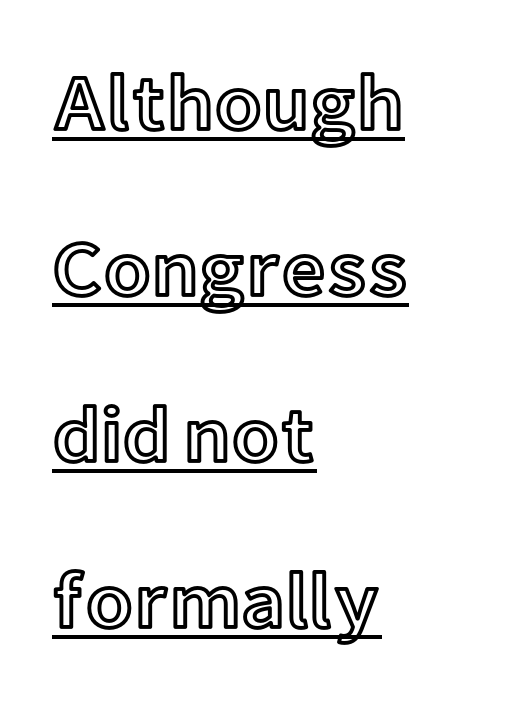
{"italic": "no", "width": "normal", "x_height": "medium", "monospaced": "no", "underline": "yes", "align": "left", "line_spacing": "loose", "line_spacing_ratio": 2.13, "letter_spacing": "normal", "letter_spacing_em": 0.0, "glyph_px": 78}
